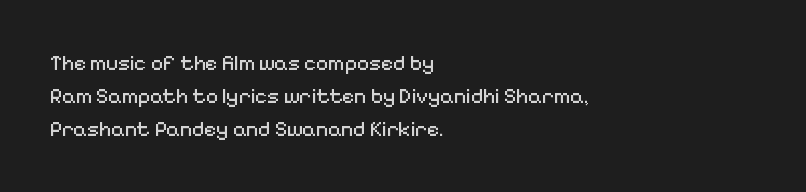
Q: Is the text bold? A: No.
Q: Is the text italic (slanted)? A: No, it is upright.
Q: Is the text underlined? A: No.
Q: How is the paragraph aligned? A: Left-aligned.
Q: Is the spacing between letters normal or unusually wide? A: Normal.
Q: Is the spacing between lines tight, normal or loose? A: Normal.
